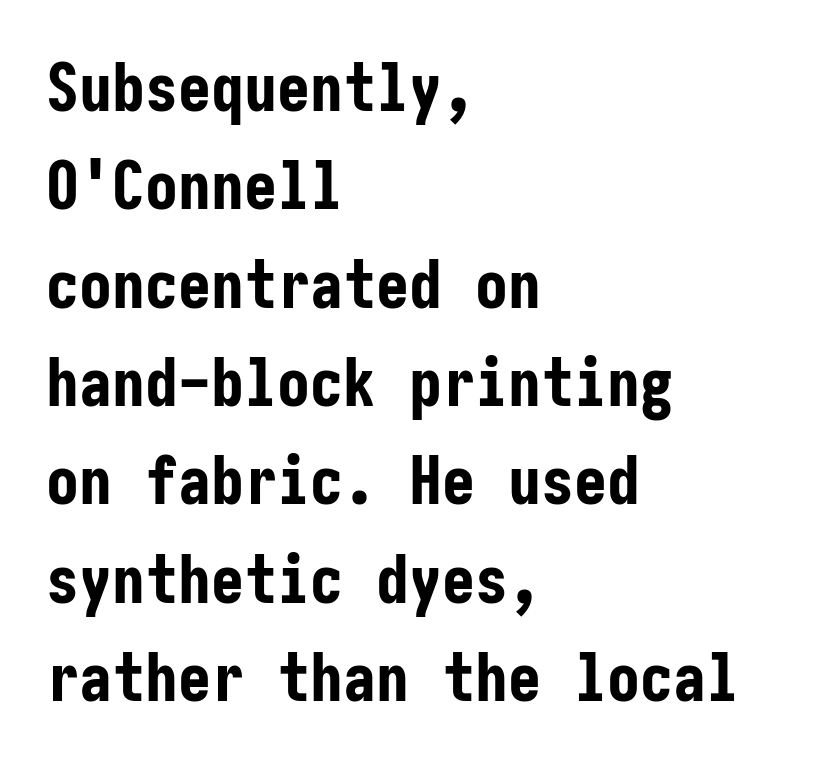
The image shows 66 px bold, condensed sans-serif type, upright; set left-aligned, normal line spacing (1.49x), normal letter spacing, not underlined; low stroke contrast and a medium x-height.
